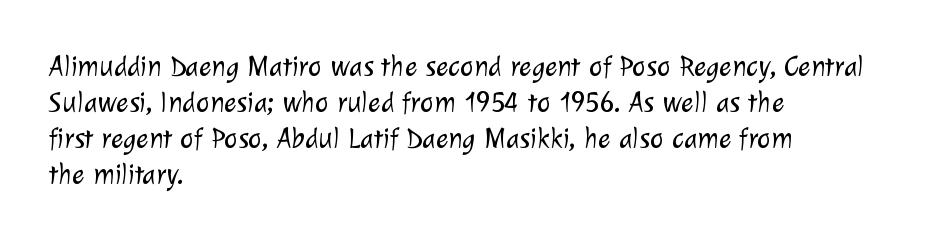
Plain, unruled lines of type. Horizontal alignment here is leftward, the default for most running prose. Examine the stroke ends and you'll find no serifs. Note the varied advance widths — an 'i' is clearly narrower than an 'm'. Weight class: somewhere from thin through regular.
